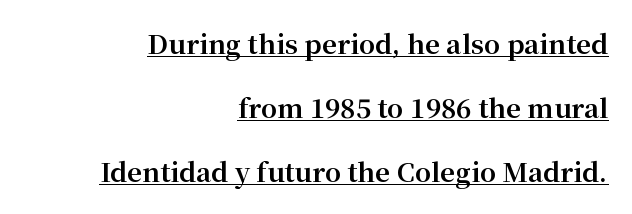
Q: Is the text bold? A: Yes.
Q: Is the text italic (slanted)? A: No, it is upright.
Q: Is the text underlined? A: Yes.
Q: How is the paragraph aligned? A: Right-aligned.
Q: Is the spacing between letters normal or unusually wide? A: Normal.
Q: Is the spacing between lines tight, normal or loose? A: Loose.
